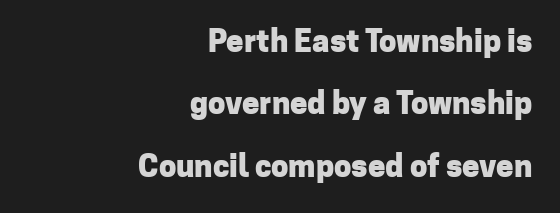
Q: Is the text bold? A: Yes.
Q: Is the text italic (slanted)? A: No, it is upright.
Q: Is the typeface a serif or a sans-serif typeface? A: Sans-serif.
Q: Is the text underlined? A: No.
Q: How is the paragraph aligned? A: Right-aligned.
Q: Is the spacing between letters normal or unusually wide? A: Normal.
Q: Is the spacing between lines tight, normal or loose? A: Loose.
Q: Width (condensed, normal, or wide)? A: Normal.
Q: Stroke contrast? A: Low.
Q: x-height? A: Medium.
Q: Monospaced? A: No.
